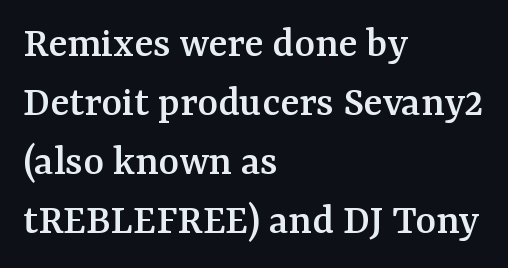
Q: Is the text italic (slanted)? A: No, it is upright.
Q: Is the typeface a serif or a sans-serif typeface? A: Serif.
Q: Is the text underlined? A: No.
Q: How is the paragraph aligned? A: Left-aligned.
Q: Is the spacing between letters normal or unusually wide? A: Normal.
Q: Is the spacing between lines tight, normal or loose? A: Normal.
Q: Width (condensed, normal, or wide)? A: Normal.
Q: Stroke contrast? A: Medium.
Q: x-height? A: Medium.
Q: Monospaced? A: No.
